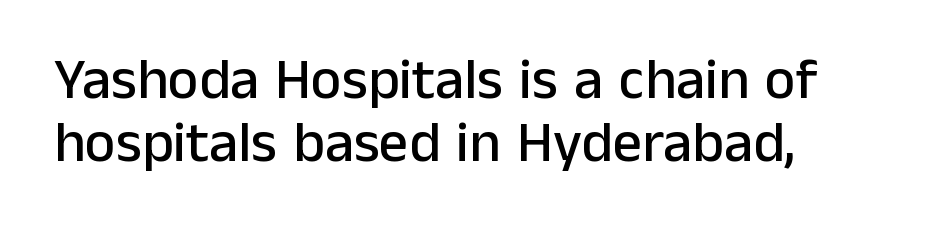
Q: Is the text italic (slanted)? A: No, it is upright.
Q: Is the typeface a serif or a sans-serif typeface? A: Sans-serif.
Q: Is the text underlined? A: No.
Q: How is the paragraph aligned? A: Left-aligned.
Q: Is the spacing between letters normal or unusually wide? A: Normal.
Q: Is the spacing between lines tight, normal or loose? A: Tight.
Q: Width (condensed, normal, or wide)? A: Normal.
Q: Stroke contrast? A: Low.
Q: x-height? A: Medium.
Q: Monospaced? A: No.
